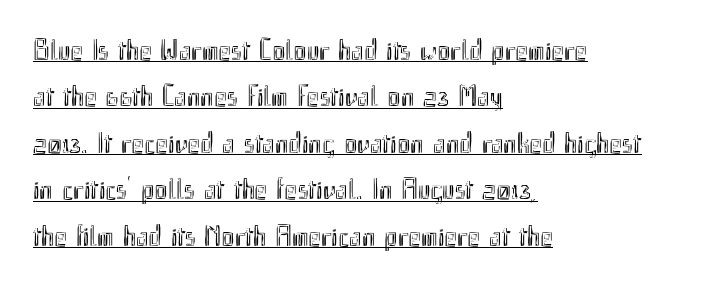
The image shows 30 px condensed type, upright; set left-aligned, normal line spacing (1.55x), normal letter spacing, underlined; a small x-height.
